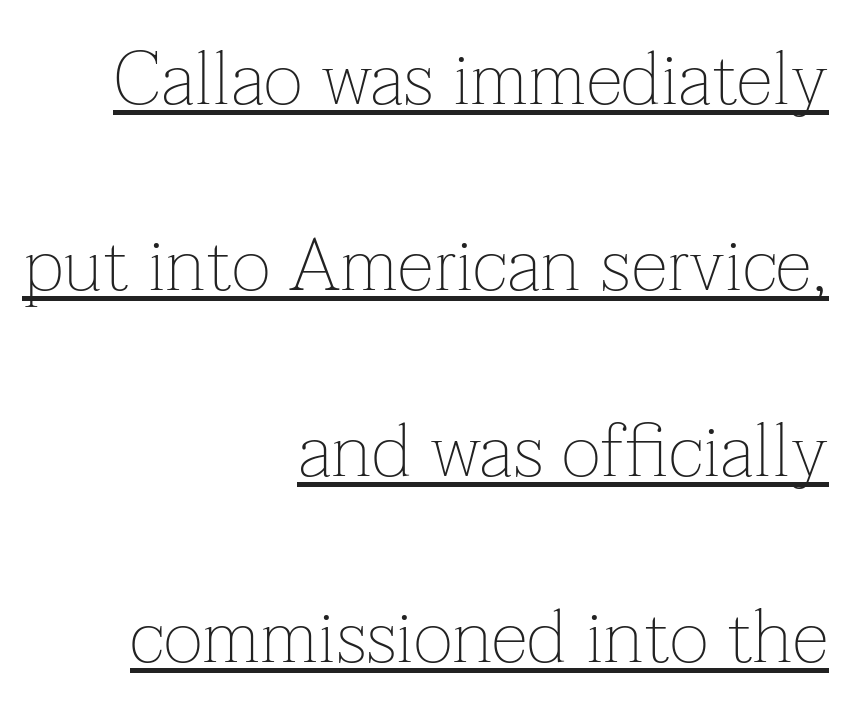
{"serif": "yes", "italic": "no", "bold": "no", "weight": "thin", "width": "normal", "stroke_contrast": "low", "x_height": "medium", "monospaced": "no", "underline": "yes", "align": "right", "line_spacing": "loose", "line_spacing_ratio": 2.48, "letter_spacing": "normal", "letter_spacing_em": 0.0, "glyph_px": 75}
